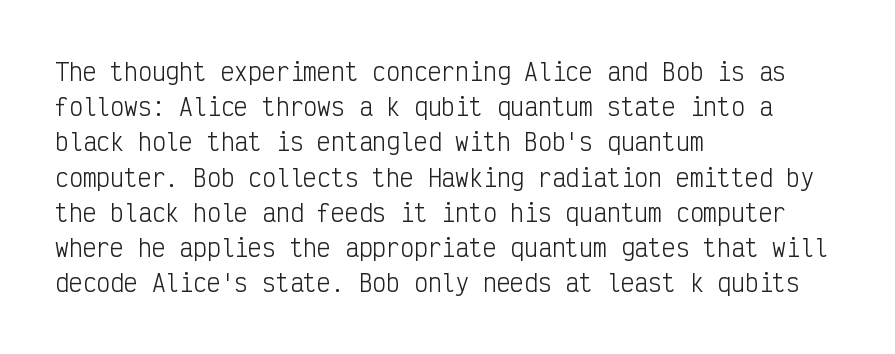
A typesetter would call this leading conventional body-copy spacing. Casual observation: everything's shoved over to the left. Counters stay open thanks to moderate or lighter strokes. The lettering stays uniformly vertical, giving the passage a roman look. No extra tracking has been applied to these lines. The gap between lines stays unmarked.
